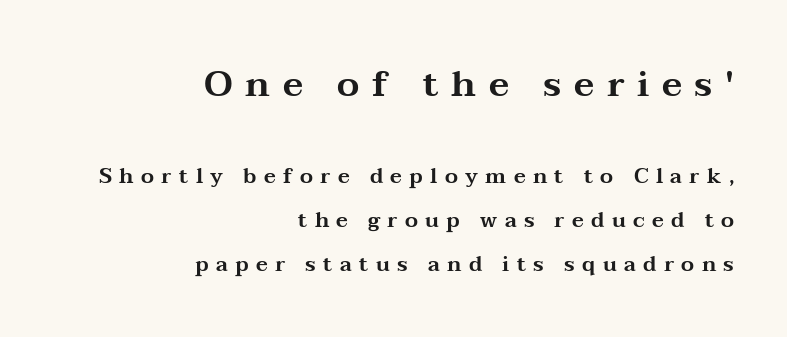
The image shows 36 px wide serif type, upright; set right-aligned, loose line spacing (2.11x), unusually wide letter spacing (+0.35 em), not underlined; the first (top) block is 1.71x larger; medium stroke contrast and a medium x-height.
